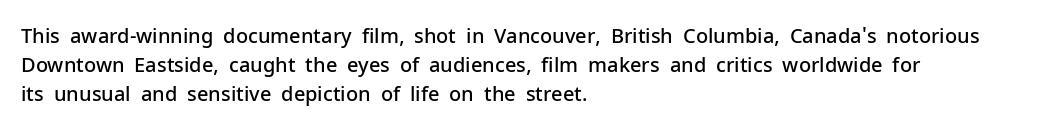
Q: Is the text bold? A: Semi-bold.
Q: Is the text italic (slanted)? A: No, it is upright.
Q: Is the text underlined? A: No.
Q: How is the paragraph aligned? A: Left-aligned.
Q: Is the spacing between letters normal or unusually wide? A: Normal.
Q: Is the spacing between lines tight, normal or loose? A: Normal.
